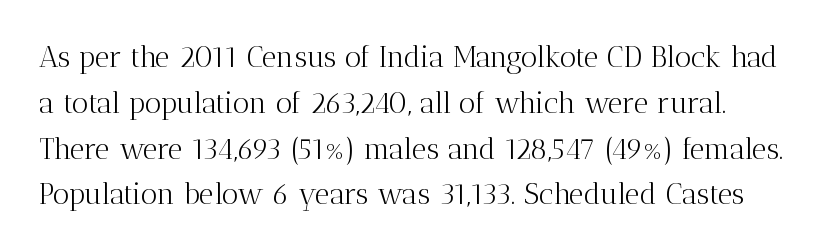
The image shows 29 px light serif type, upright; set normal line spacing (1.58x), normal letter spacing, not underlined; medium stroke contrast and a medium x-height.
